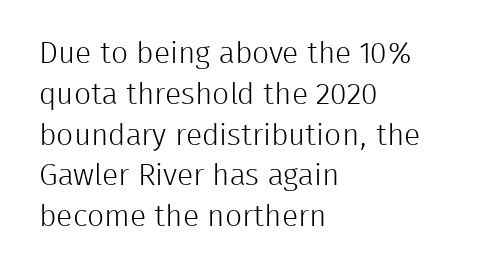
{"serif": "no", "italic": "no", "bold": "no", "weight": "light", "width": "normal", "stroke_contrast": "low", "x_height": "medium", "monospaced": "no", "underline": "no", "align": "left", "line_spacing": "normal", "line_spacing_ratio": 1.36, "letter_spacing": "normal", "letter_spacing_em": 0.0, "glyph_px": 30}
